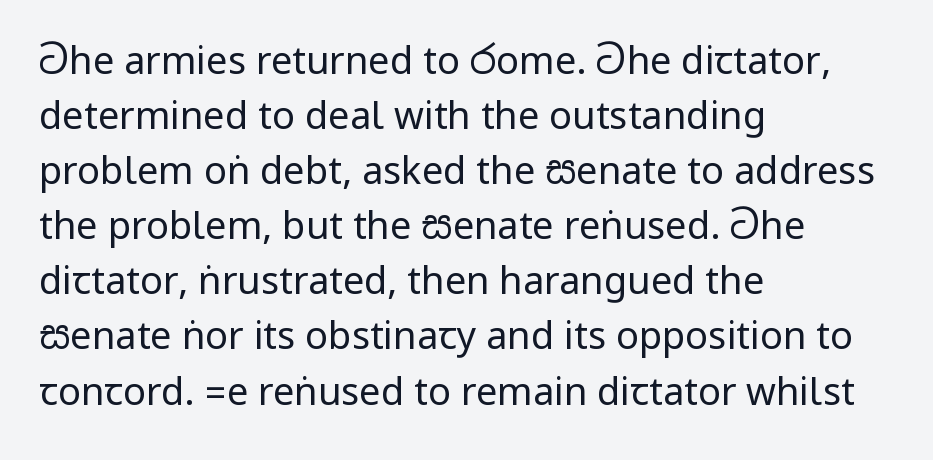
Horizontally, the lines are justified to the leading edge only. Is the stroke heavy? The answer is a plain regular-or-lighter. Words float on clear page, feet unadorned. Look at the tracking — it's just the regular setting, nothing added.
